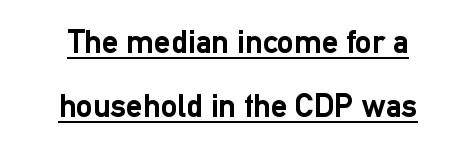
The image shows 33 px semibold sans-serif type, upright; set centered, loose line spacing (1.94x), normal letter spacing, underlined; low stroke contrast and a medium x-height.
